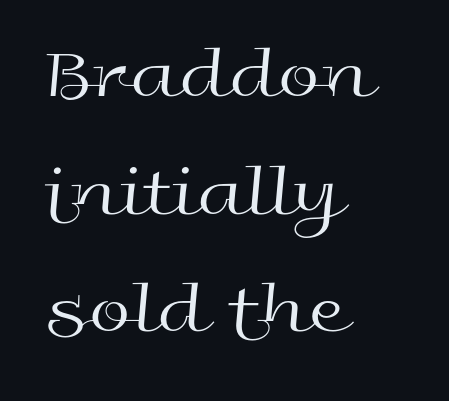
The image shows 75 px regular-weight, wide sans-serif type, upright; set left-aligned, normal line spacing (1.57x), normal letter spacing, not underlined; a medium x-height.
